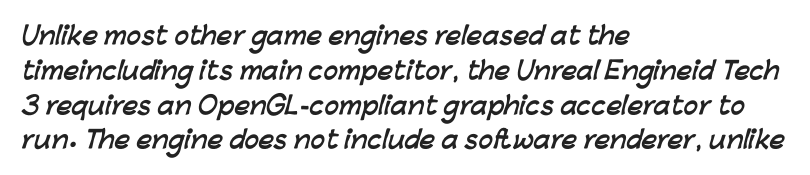
Casual observation: everything's shoved over to the left. The horizontal fit of the characters is conventional and even. The characters look thick and weighty, a clear bold. The zone under the glyphs is completely vacant. Notice how descenders clear the ascenders below comfortably — that's standard leading.
